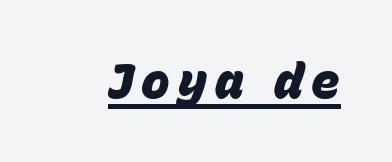
The image shows 48 px heavy type, italic (leaning right); set underlined; low stroke contrast and a large x-height.
